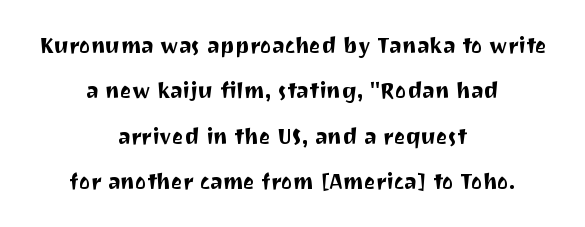
Q: Is the text italic (slanted)? A: No, it is upright.
Q: Is the text underlined? A: No.
Q: How is the paragraph aligned? A: Centered.
Q: Is the spacing between letters normal or unusually wide? A: Normal.
Q: Is the spacing between lines tight, normal or loose? A: Loose.
